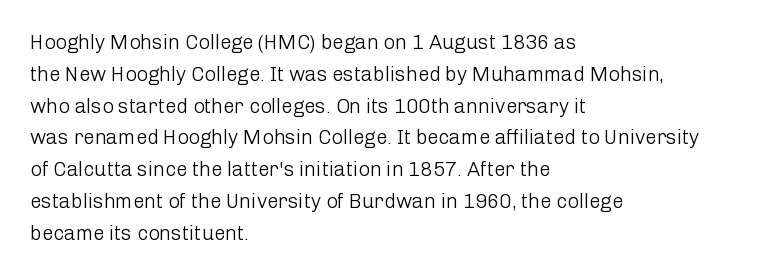
{"italic": "no", "bold": "no", "underline": "no", "align": "left", "line_spacing": "normal", "line_spacing_ratio": 1.59, "letter_spacing": "normal", "letter_spacing_em": 0.0, "glyph_px": 20}
